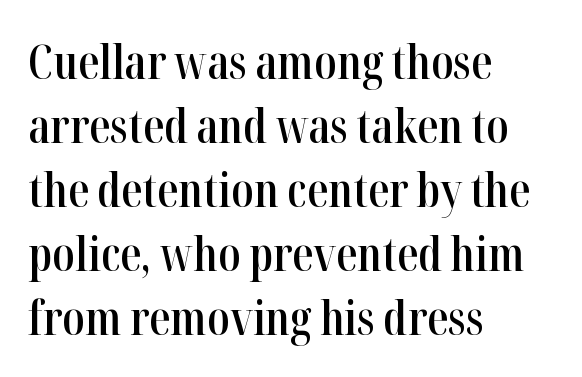
Q: Is the text bold? A: Semi-bold.
Q: Is the text italic (slanted)? A: No, it is upright.
Q: Is the typeface a serif or a sans-serif typeface? A: Serif.
Q: Is the text underlined? A: No.
Q: How is the paragraph aligned? A: Left-aligned.
Q: Is the spacing between letters normal or unusually wide? A: Normal.
Q: Is the spacing between lines tight, normal or loose? A: Normal.
Q: Width (condensed, normal, or wide)? A: Condensed.
Q: Stroke contrast? A: High.
Q: x-height? A: Medium.
Q: Monospaced? A: No.
